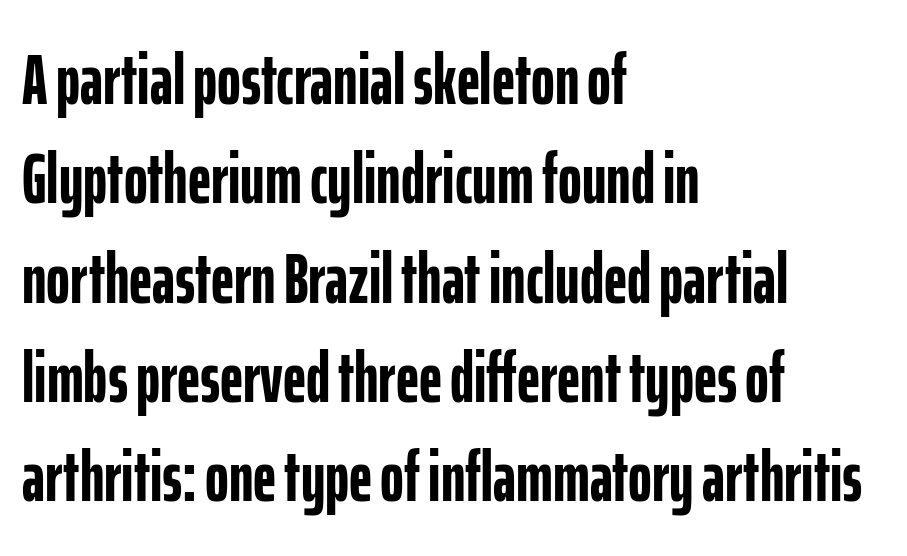
Q: Is the text bold? A: Yes.
Q: Is the text italic (slanted)? A: No, it is upright.
Q: Is the typeface a serif or a sans-serif typeface? A: Sans-serif.
Q: Is the text underlined? A: No.
Q: How is the paragraph aligned? A: Left-aligned.
Q: Is the spacing between letters normal or unusually wide? A: Normal.
Q: Is the spacing between lines tight, normal or loose? A: Normal.
Q: Width (condensed, normal, or wide)? A: Condensed.
Q: Stroke contrast? A: Low.
Q: x-height? A: Medium.
Q: Monospaced? A: No.
